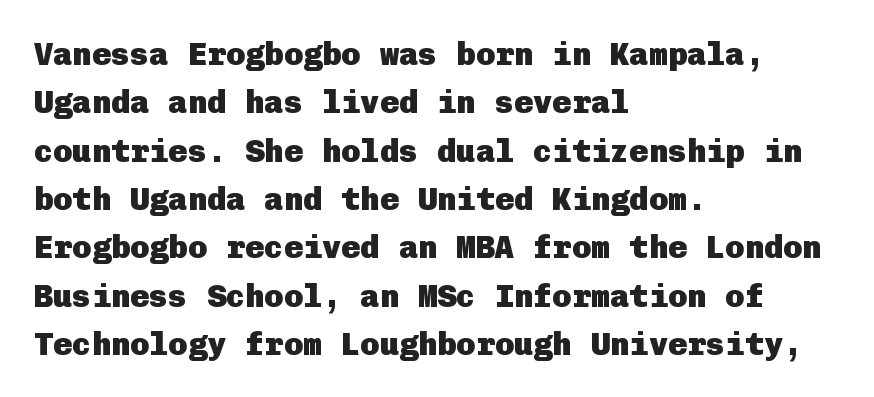
Each new line begins a customary step beneath the previous one. Notice how the stems are strictly vertical — no italics here. Nothing unusual about the tracking: characters are spaced as the font intends. Descenders hang freely into open space. You can tell from the bare stems that sans-serif type was used.
